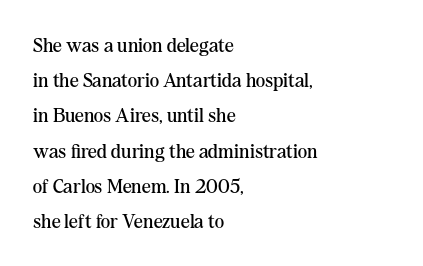
Vertical stems look standard width or narrower in stroke. The rendering keeps characters at their native spacing. Underlining? Definitely not there. Notice how the passage keeps a crisp vertical edge on the left only.
